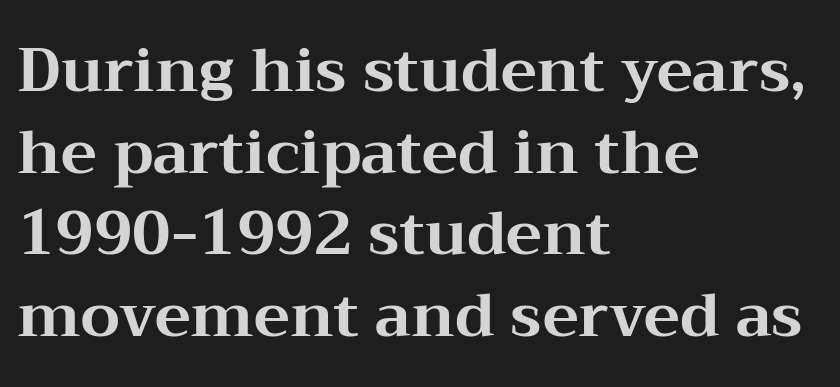
{"serif": "yes", "italic": "no", "bold": "yes", "weight": "bold", "width": "wide", "stroke_contrast": "medium", "x_height": "medium", "monospaced": "no", "underline": "no", "align": "left", "line_spacing": "normal", "line_spacing_ratio": 1.34, "letter_spacing": "normal", "letter_spacing_em": 0.0, "glyph_px": 61}
